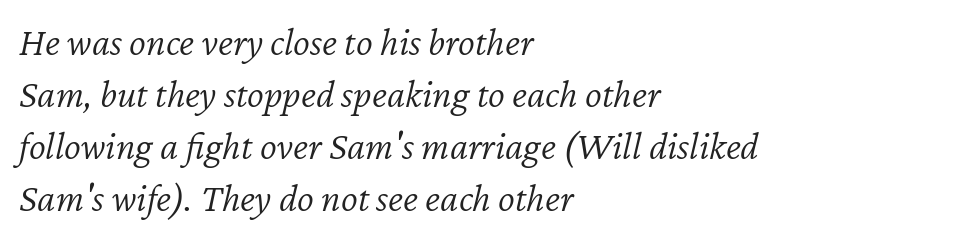
{"italic": "yes", "lean": "right", "slant_degrees": 12, "bold": "no", "weight": "light", "width": "normal", "stroke_contrast": "low", "x_height": "medium", "monospaced": "no", "underline": "no", "align": "left", "line_spacing": "normal", "line_spacing_ratio": 1.3, "letter_spacing": "normal", "letter_spacing_em": 0.0, "glyph_px": 40}
